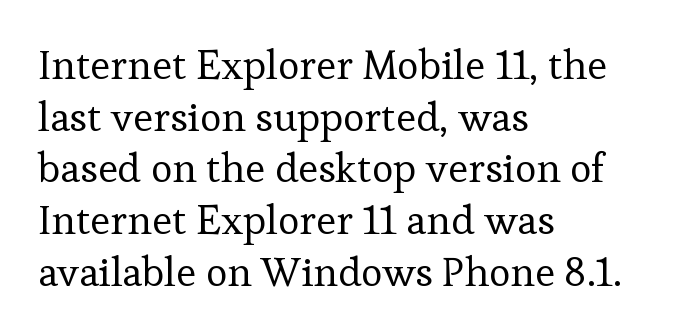
{"serif": "yes", "italic": "no", "bold": "no", "weight": "regular", "width": "normal", "stroke_contrast": "low", "x_height": "medium", "monospaced": "no", "underline": "no", "align": "left", "line_spacing": "normal", "line_spacing_ratio": 1.26, "letter_spacing": "normal", "letter_spacing_em": 0.0, "glyph_px": 41}
